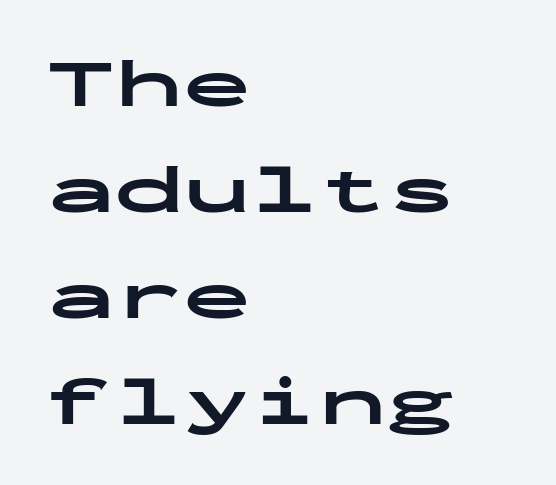
The characters display no serif detailing; their extremities are plain. The font's upright variant was chosen for this text. The letters march in equal steps, a hallmark of fixed-pitch type. How heavy is the stroke? Heavy — this is a bold. The rows are spaced the way most documents space them.
